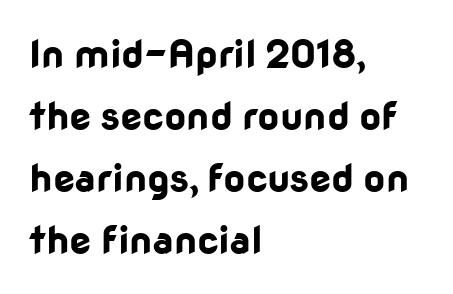
Q: Is the text bold? A: Yes.
Q: Is the text italic (slanted)? A: No, it is upright.
Q: Is the typeface a serif or a sans-serif typeface? A: Sans-serif.
Q: Is the text underlined? A: No.
Q: How is the paragraph aligned? A: Left-aligned.
Q: Is the spacing between letters normal or unusually wide? A: Normal.
Q: Is the spacing between lines tight, normal or loose? A: Normal.
Q: Width (condensed, normal, or wide)? A: Normal.
Q: Stroke contrast? A: Low.
Q: x-height? A: Medium.
Q: Monospaced? A: No.
